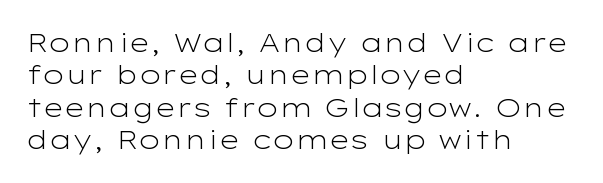
The image shows 26 px text type, upright; set left-aligned, normal line spacing (1.25x), normal letter spacing, not underlined.
